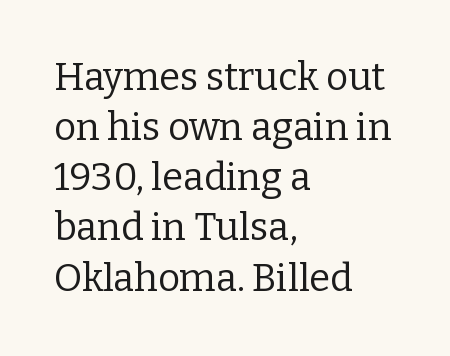
The image shows 38 px regular-weight serif type, upright; set left-aligned, normal line spacing (1.32x), normal letter spacing, not underlined; low stroke contrast and a medium x-height.
